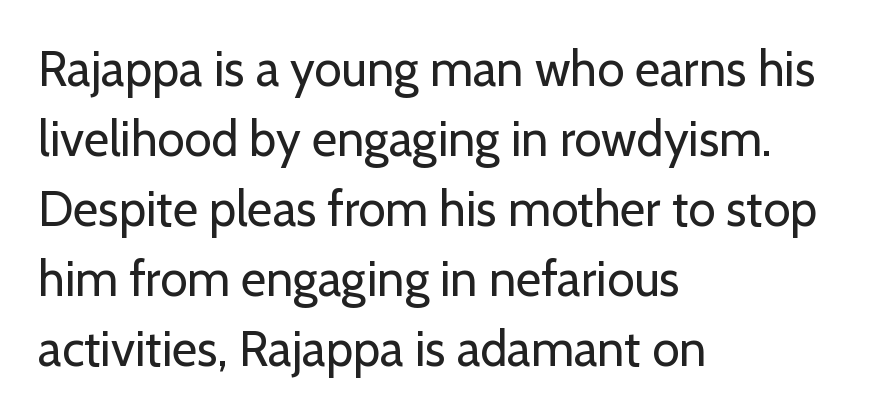
{"serif": "no", "italic": "no", "bold": "no", "weight": "regular", "width": "normal", "stroke_contrast": "low", "x_height": "medium", "monospaced": "no", "underline": "no", "align": "left", "line_spacing": "normal", "line_spacing_ratio": 1.43, "letter_spacing": "normal", "letter_spacing_em": 0.0, "glyph_px": 49}
